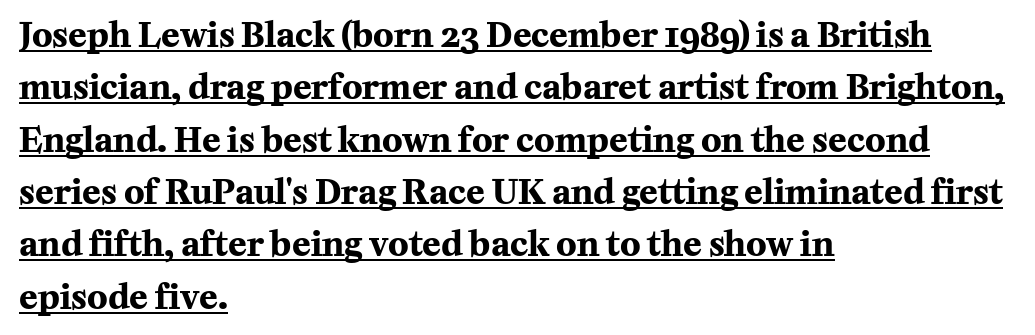
{"serif": "yes", "italic": "no", "bold": "yes", "weight": "bold", "width": "normal", "stroke_contrast": "medium", "x_height": "medium", "monospaced": "no", "underline": "yes", "align": "left", "line_spacing": "normal", "line_spacing_ratio": 1.54, "letter_spacing": "normal", "letter_spacing_em": 0.0, "glyph_px": 34}
